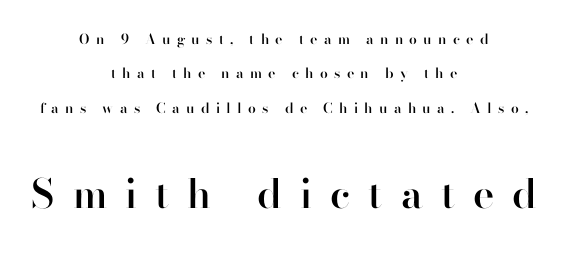
Q: Is the text bold? A: Semi-bold.
Q: Is the text italic (slanted)? A: No, it is upright.
Q: Is the typeface a serif or a sans-serif typeface? A: Sans-serif.
Q: Is the text underlined? A: No.
Q: How is the paragraph aligned? A: Centered.
Q: Is the spacing between letters normal or unusually wide? A: Unusually wide.
Q: Is the spacing between lines tight, normal or loose? A: Loose.
Q: Which block of text is set in a larger size, the first (top) or the second (bottom)? A: The second (bottom) one.
Q: Width (condensed, normal, or wide)? A: Normal.
Q: Stroke contrast? A: High.
Q: x-height? A: Small.
Q: Monospaced? A: No.
